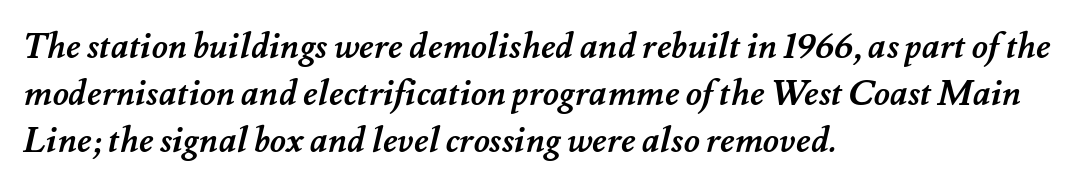
Q: Is the text bold? A: Yes.
Q: Is the text underlined? A: No.
Q: How is the paragraph aligned? A: Left-aligned.
Q: Is the spacing between letters normal or unusually wide? A: Normal.
Q: Is the spacing between lines tight, normal or loose? A: Normal.
Q: Width (condensed, normal, or wide)? A: Normal.
Q: Stroke contrast? A: Medium.
Q: x-height? A: Small.
Q: Monospaced? A: No.
